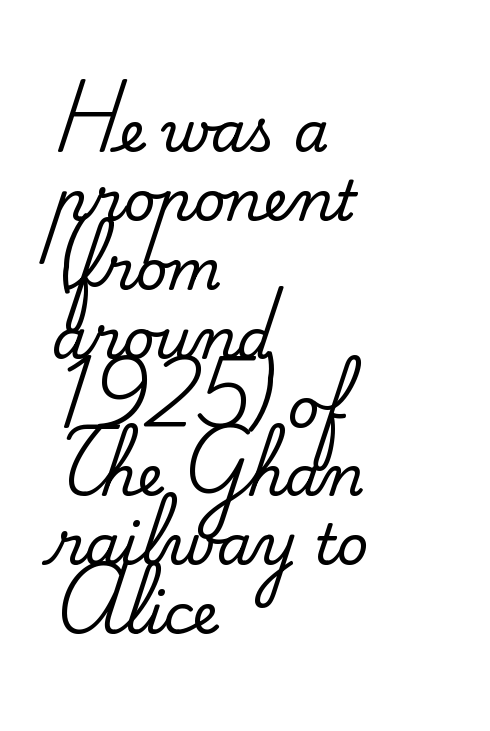
The image shows 56 px serif type; set left-aligned, line spacing 1.23x, normal letter spacing, not underlined; medium stroke contrast and a small x-height.
